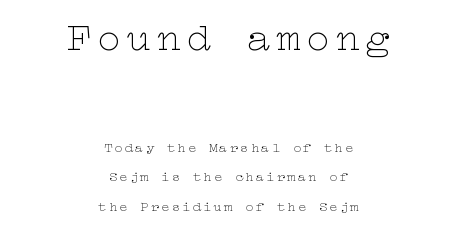
{"italic": "no", "bold": "no", "weight": "thin", "width": "wide", "stroke_contrast": "low", "x_height": "medium", "underline": "no", "align": "center", "line_spacing": "loose", "line_spacing_ratio": 2.12, "larger_block": "first", "size_ratio": 2.86, "glyph_px": 40}
